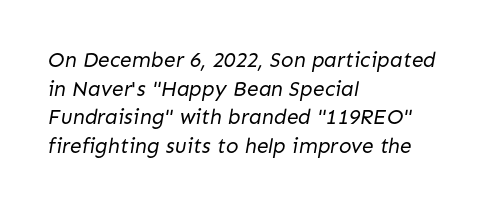
The designer left line spacing at the default. A typesetter would call this zero additional tracking. Nothing heavy about these letters — not bold at all. The passage is arranged the way most books set body copy — flush left.
